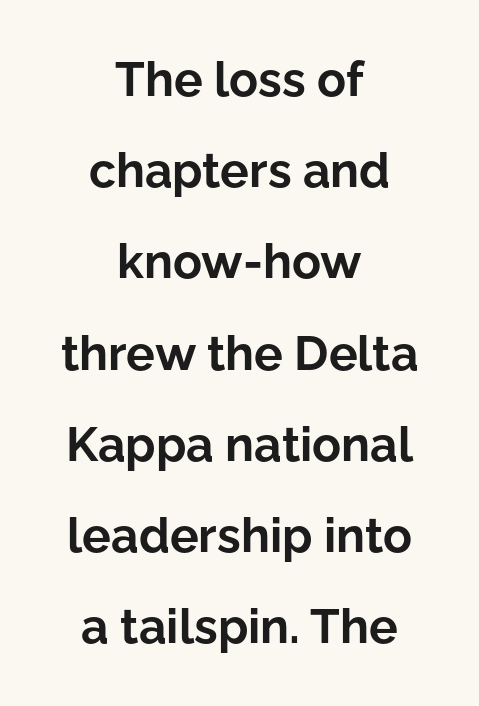
{"serif": "no", "italic": "no", "bold": "yes", "weight": "bold", "width": "normal", "stroke_contrast": "low", "x_height": "medium", "monospaced": "no", "underline": "no", "align": "center", "line_spacing": "loose", "line_spacing_ratio": 1.9, "letter_spacing": "normal", "letter_spacing_em": 0.0, "glyph_px": 48}
